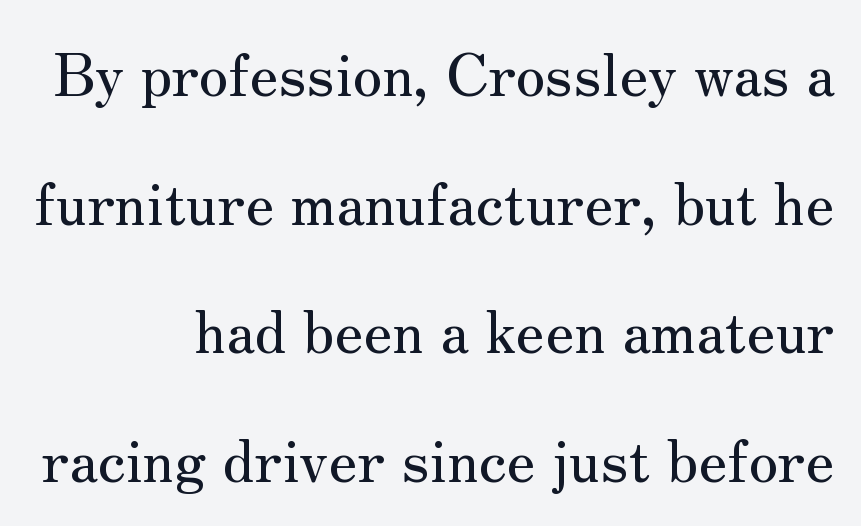
Compared with a flush-left layout, this one pins lines to the opposite, right side. A bare baseline throughout the passage. Nope, not italic — everything's standing straight. Yep, those are serifs on the letters. These lines are rendered in a variable-pitch font.
